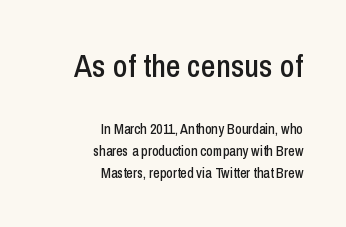
The composition opens big and finishes small. These lines are composed in type without serifs. Posture: vertical. Evenly set lines give the paragraph a standard silhouette. The letters sit at their default tracking, neither squeezed nor spread.
